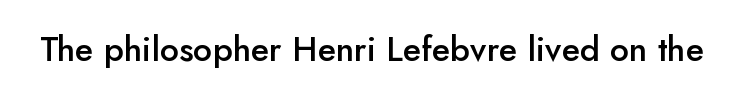
Is this a fixed-width face? No — the glyphs have proportional, varying widths. This rendering features lettering with no underline. The letters stand upright; this is a roman face. In terms of letterspacing, this is plain default setting. Unlike a traditional serif, this face leaves its strokes unadorned.
